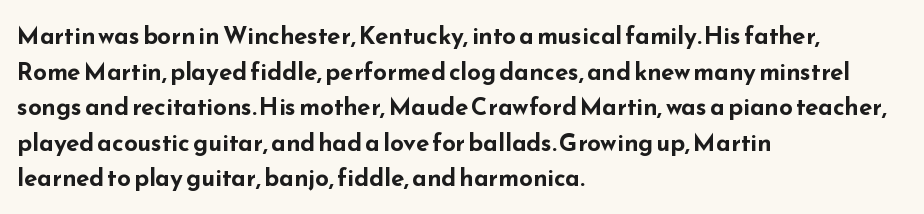
Q: Is the text bold? A: Yes.
Q: Is the text italic (slanted)? A: No, it is upright.
Q: Is the text underlined? A: No.
Q: How is the paragraph aligned? A: Left-aligned.
Q: Is the spacing between letters normal or unusually wide? A: Normal.
Q: Is the spacing between lines tight, normal or loose? A: Normal.
